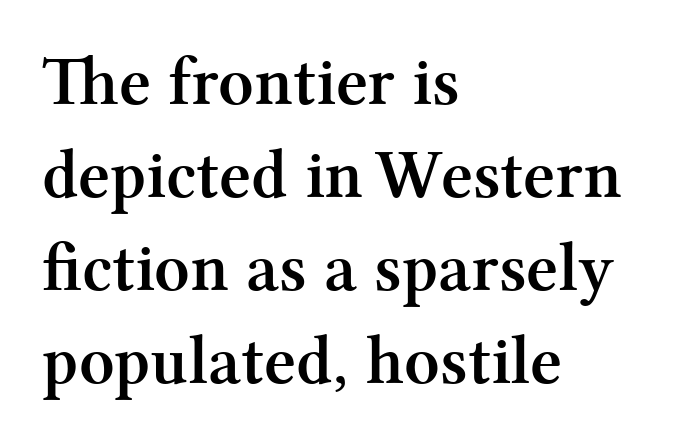
Q: Is the text bold? A: Yes.
Q: Is the text italic (slanted)? A: No, it is upright.
Q: Is the typeface a serif or a sans-serif typeface? A: Serif.
Q: Is the text underlined? A: No.
Q: How is the paragraph aligned? A: Left-aligned.
Q: Is the spacing between letters normal or unusually wide? A: Normal.
Q: Is the spacing between lines tight, normal or loose? A: Normal.
Q: Width (condensed, normal, or wide)? A: Normal.
Q: Stroke contrast? A: Medium.
Q: x-height? A: Medium.
Q: Monospaced? A: No.
